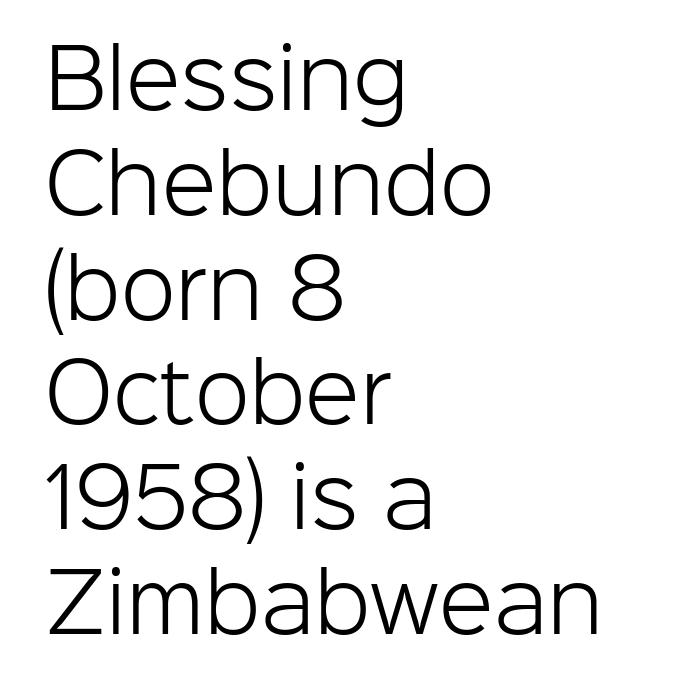
Q: Is the text bold? A: No.
Q: Is the text italic (slanted)? A: No, it is upright.
Q: Is the typeface a serif or a sans-serif typeface? A: Sans-serif.
Q: Is the text underlined? A: No.
Q: How is the paragraph aligned? A: Left-aligned.
Q: Is the spacing between letters normal or unusually wide? A: Normal.
Q: Is the spacing between lines tight, normal or loose? A: Normal.
Q: Width (condensed, normal, or wide)? A: Normal.
Q: Stroke contrast? A: Low.
Q: x-height? A: Medium.
Q: Monospaced? A: No.
